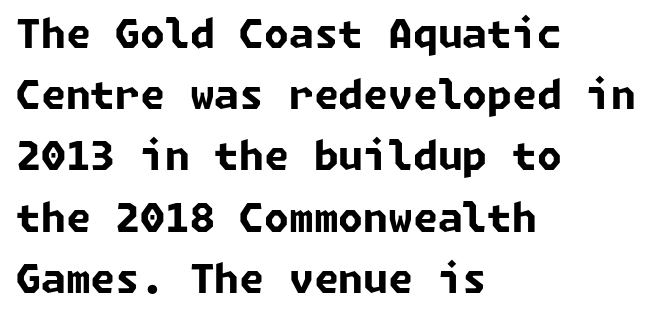
Plain, unruled lines of type. This rendering uses left alignment, leaving the right contour irregular. Reading down the column, the eye jumps a familiar distance to each next line. Caption: bold face, heavy strokes.
